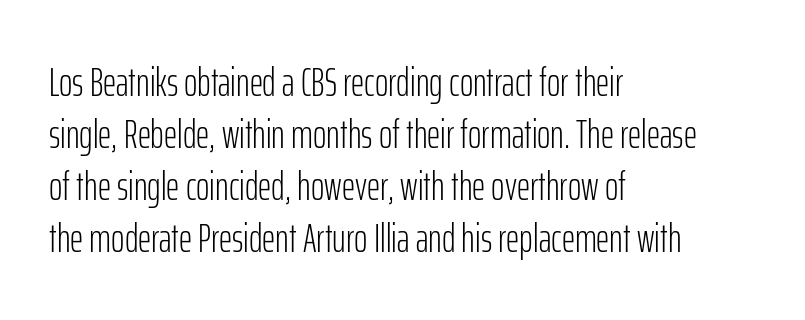
Q: Is the text bold? A: No.
Q: Is the text italic (slanted)? A: No, it is upright.
Q: Is the typeface a serif or a sans-serif typeface? A: Sans-serif.
Q: Is the text underlined? A: No.
Q: How is the paragraph aligned? A: Left-aligned.
Q: Is the spacing between letters normal or unusually wide? A: Normal.
Q: Is the spacing between lines tight, normal or loose? A: Normal.
Q: Width (condensed, normal, or wide)? A: Condensed.
Q: Stroke contrast? A: Low.
Q: x-height? A: Medium.
Q: Monospaced? A: No.
